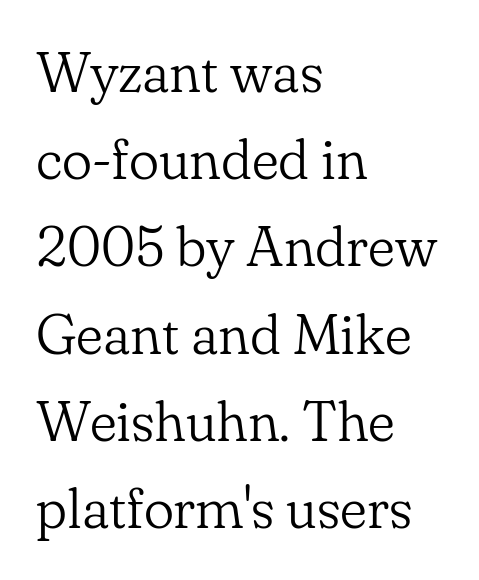
The image shows 57 px light serif type, upright; set left-aligned, normal line spacing (1.53x), normal letter spacing, not underlined; low stroke contrast and a small x-height.
